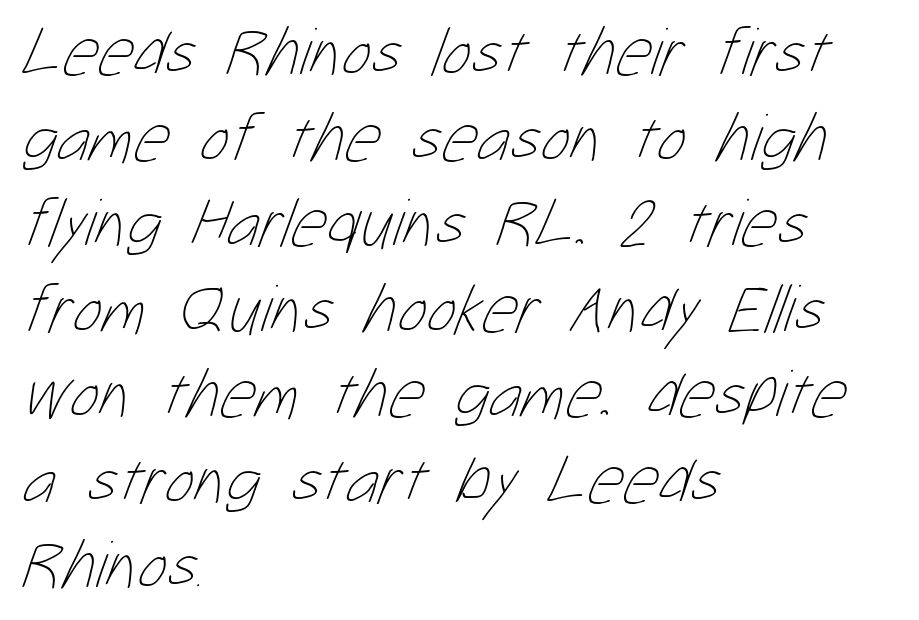
Nobody drew a line under any word here. Left-aligned paragraph, ragged on the right. Is the letter spacing exaggerated? No — it looks like the ordinary default. The letters advance in unequal steps, a hallmark of proportional type. Stems and bowls with no extra thickness — not bold.
